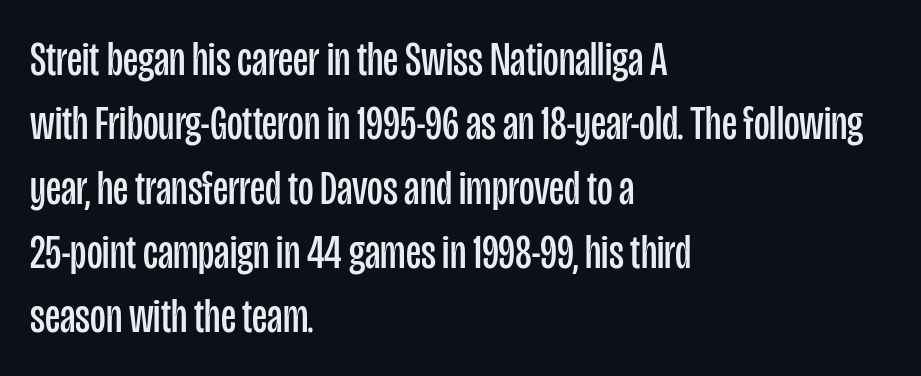
The type sits square on the baseline with zero lean. Students, observe: this is what conventionally led text looks like. The specimen omits any rule beneath the text block's lines. The typesetter chose a ragged-right arrangement here.
